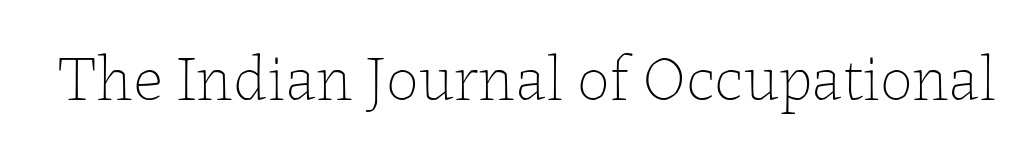
Q: Is the text bold? A: No.
Q: Is the text italic (slanted)? A: No, it is upright.
Q: Is the text underlined? A: No.
Q: Is the spacing between letters normal or unusually wide? A: Normal.
Q: Width (condensed, normal, or wide)? A: Normal.
Q: Stroke contrast? A: Low.
Q: x-height? A: Medium.
Q: Monospaced? A: No.
